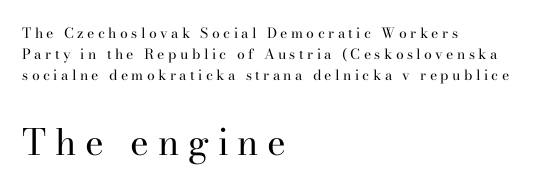
{"serif": "yes", "italic": "no", "bold": "no", "weight": "regular", "width": "normal", "stroke_contrast": "high", "x_height": "small", "monospaced": "no", "underline": "no", "align": "left", "line_spacing": "normal", "line_spacing_ratio": 1.5, "letter_spacing": "wide", "letter_spacing_em": 0.24, "larger_block": "second", "size_ratio": 2.57, "glyph_px": 36}
